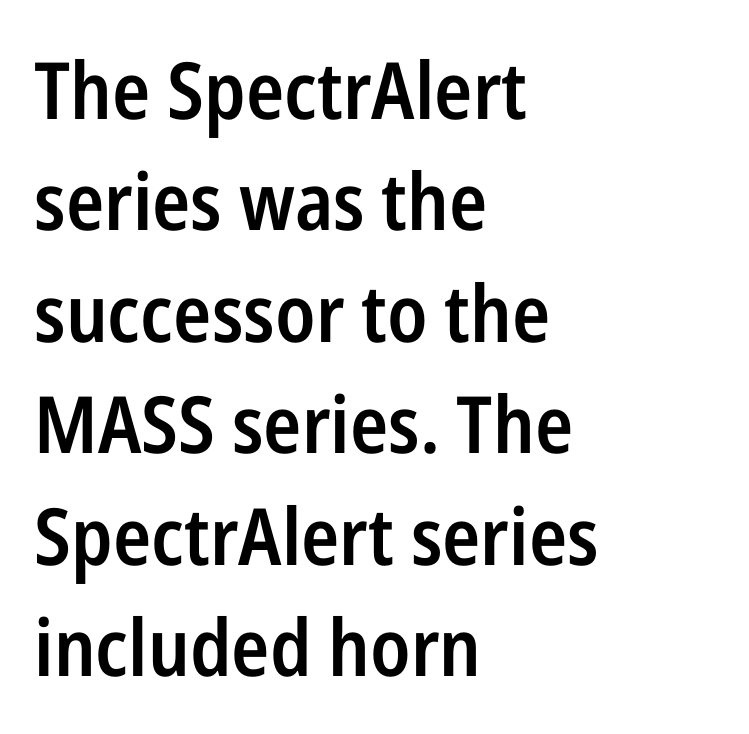
{"serif": "no", "italic": "no", "bold": "semi", "weight": "semibold", "width": "condensed", "stroke_contrast": "low", "x_height": "medium", "monospaced": "no", "underline": "no", "align": "left", "line_spacing": "normal", "line_spacing_ratio": 1.41, "letter_spacing": "normal", "letter_spacing_em": 0.0, "glyph_px": 79}
